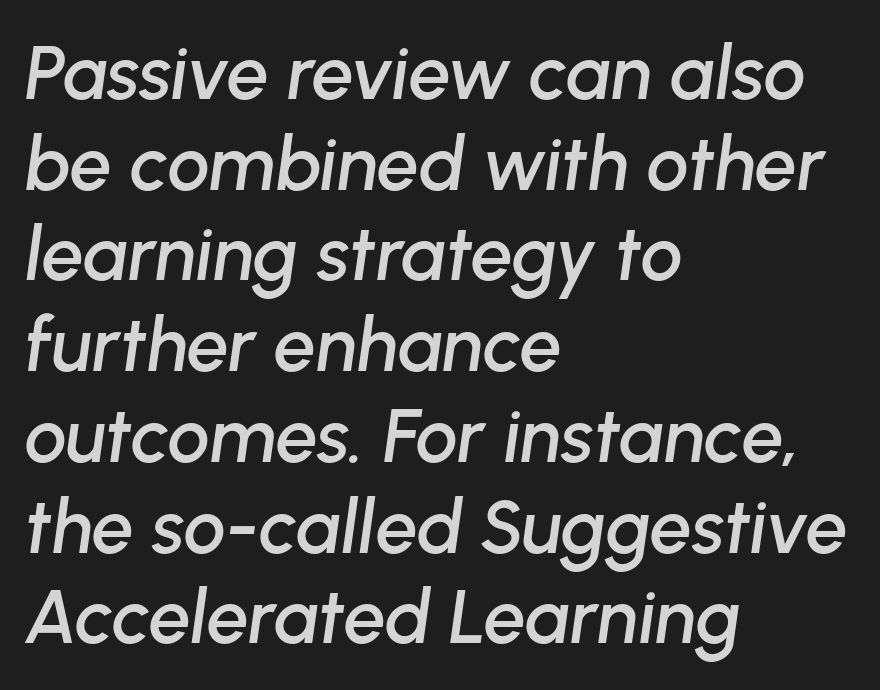
Q: Is the text italic (slanted)? A: Yes, it leans right by about 8 degrees.
Q: Is the text underlined? A: No.
Q: How is the paragraph aligned? A: Left-aligned.
Q: Is the spacing between letters normal or unusually wide? A: Normal.
Q: Width (condensed, normal, or wide)? A: Normal.
Q: Stroke contrast? A: Low.
Q: x-height? A: Medium.
Q: Monospaced? A: No.
